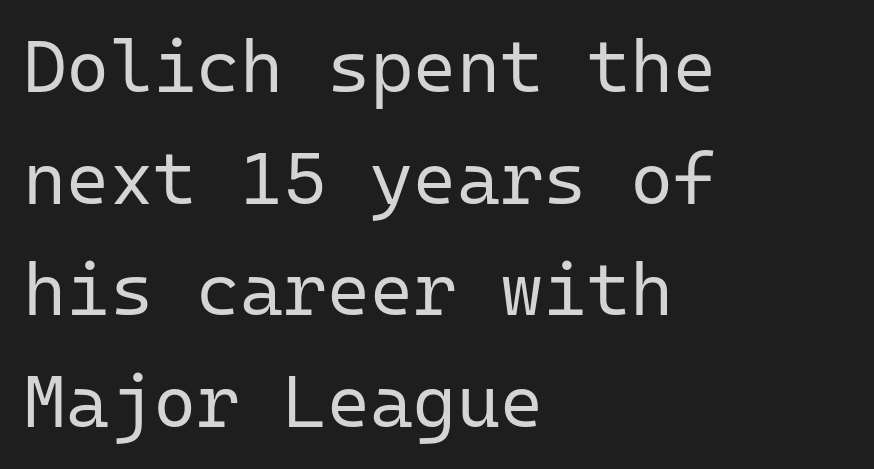
Rule under the text: the space is simply empty. Every stem runs plumb, perpendicular to the baseline. In terms of leading, this rendering sits right in the middle. Letters have the restrained weight of plain body copy at most. What stands out about the letter spacing? Nothing — it is the standard amount. The font family rendered here belongs to the sans-serif group.
